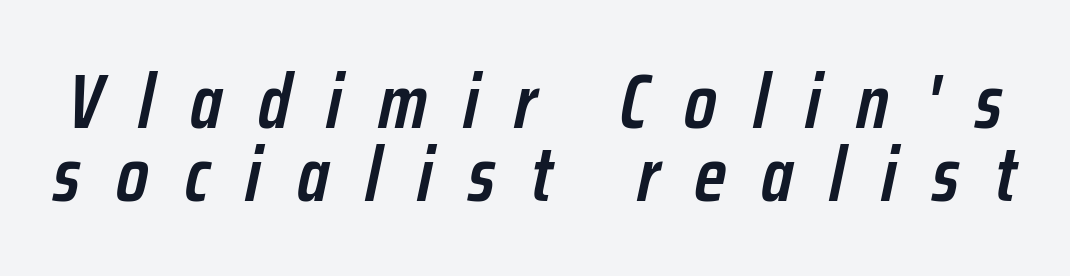
Horizontal bands of white between lines are thin slivers. The rendering inserts visible extra space after every character. On the weight axis this lands at semibold, roughly 600. The string is rendered with underlining switched off. The letters are slanted; this is an italic face. Looks like regular typesetting: each glyph gets only the width it needs.
